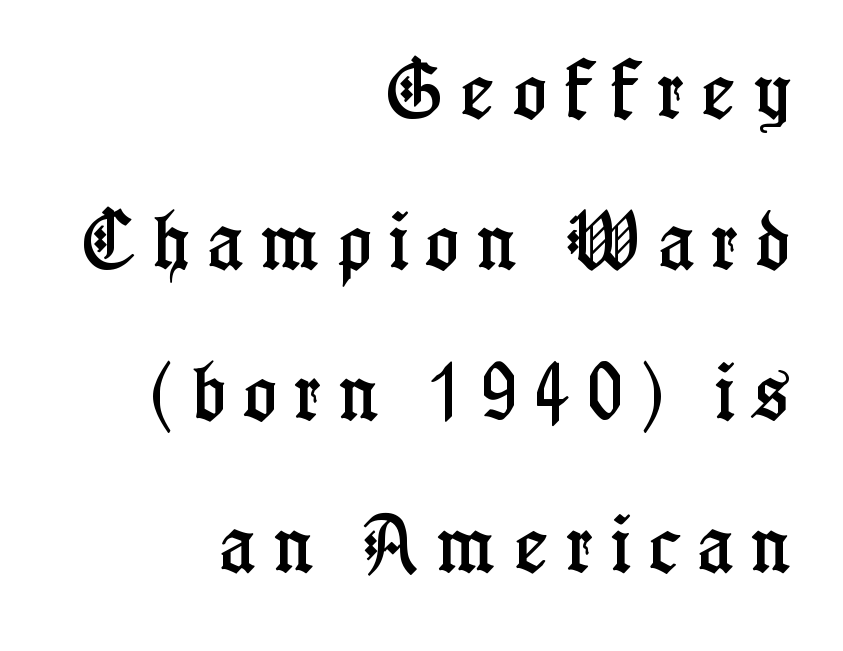
{"serif": "yes", "italic": "no", "width": "condensed", "stroke_contrast": "low", "x_height": "medium", "monospaced": "no", "underline": "no", "align": "right", "line_spacing": "loose", "line_spacing_ratio": 2.4, "letter_spacing": "wide", "letter_spacing_em": 0.28, "glyph_px": 63}
